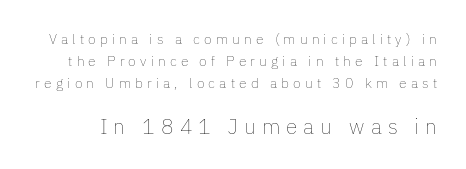
Q: Is the text bold? A: No.
Q: Is the text italic (slanted)? A: No, it is upright.
Q: Is the text underlined? A: No.
Q: Is the spacing between letters normal or unusually wide? A: Unusually wide.
Q: Is the spacing between lines tight, normal or loose? A: Normal.
Q: Which block of text is set in a larger size, the first (top) or the second (bottom)? A: The second (bottom) one.
